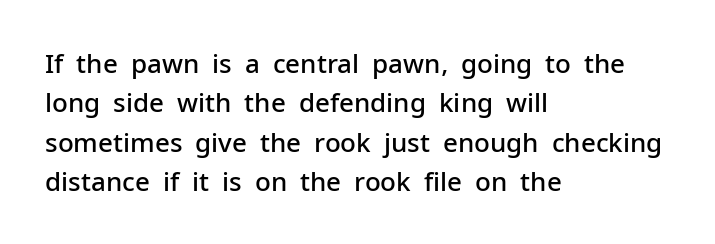
The image shows 26 px text type, upright; set left-aligned, normal line spacing (1.51x), normal letter spacing, not underlined.
